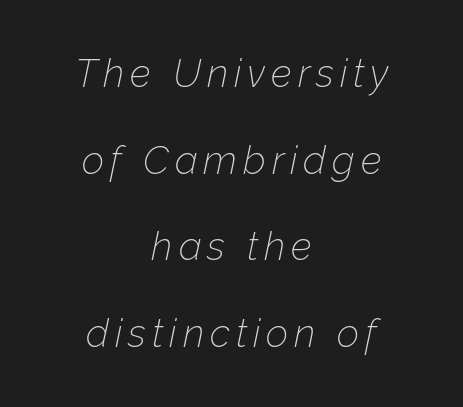
Q: Is the text bold? A: No.
Q: Is the text italic (slanted)? A: Yes, it leans right by about 12 degrees.
Q: Is the text underlined? A: No.
Q: How is the paragraph aligned? A: Centered.
Q: Is the spacing between lines tight, normal or loose? A: Loose.
Q: Width (condensed, normal, or wide)? A: Normal.
Q: Stroke contrast? A: Low.
Q: x-height? A: Medium.
Q: Monospaced? A: No.
